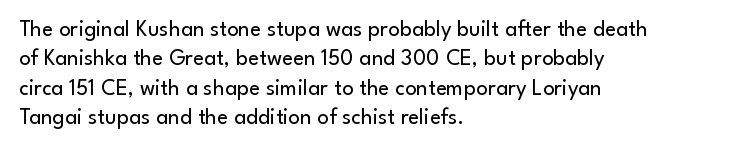
{"italic": "no", "bold": "no", "underline": "no", "align": "left", "line_spacing": "normal", "line_spacing_ratio": 1.28, "letter_spacing": "normal", "letter_spacing_em": 0.0, "glyph_px": 23}
